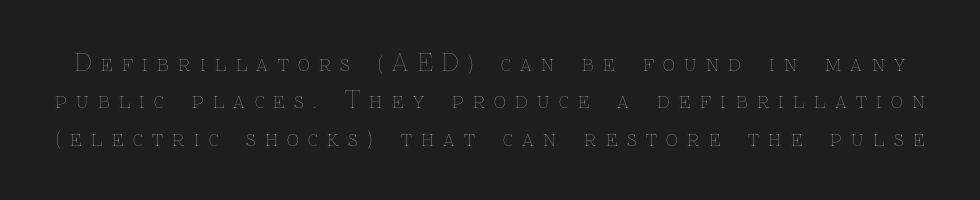
The rendering inserts visible extra space after every character. Regarding leading, the lines here are spaced in the standard way. Lines of text with bare space underneath. Counters stay open thanks to moderate or lighter strokes. In terms of posture, this sample is upright.
